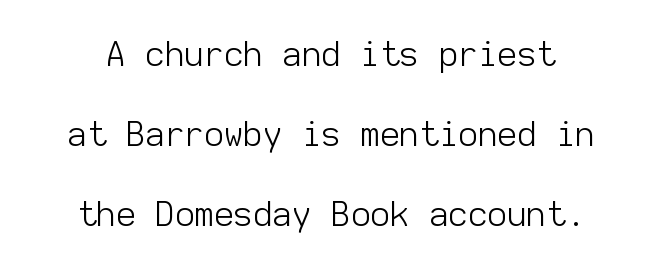
{"serif": "no", "italic": "no", "bold": "no", "weight": "light", "width": "normal", "stroke_contrast": "low", "x_height": "medium", "monospaced": "yes", "underline": "no", "align": "center", "line_spacing": "loose", "line_spacing_ratio": 2.36, "letter_spacing": "normal", "letter_spacing_em": 0.0, "glyph_px": 34}
